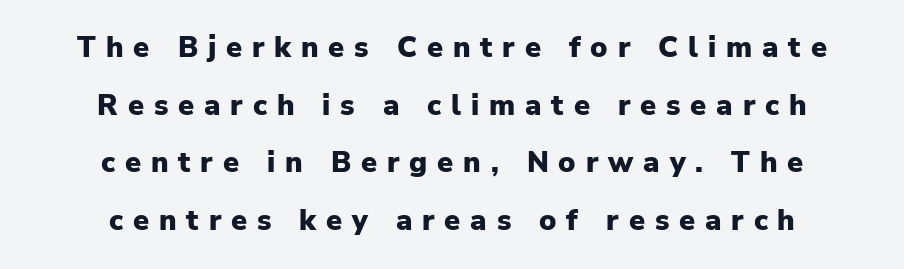
The image shows 29 px heavy sans-serif type, upright; set centered, loose line spacing (1.99x), unusually wide letter spacing (+0.34 em), not underlined; low stroke contrast and a medium x-height.
